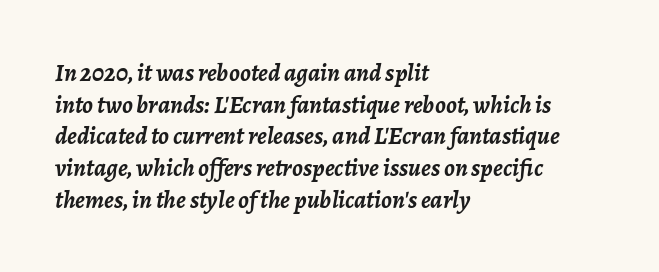
Descenders hang freely into open space. The space between consecutive lines is moderate. Heft: maximum for text — a bold. The text carries the slant typical of an italic or oblique font.
